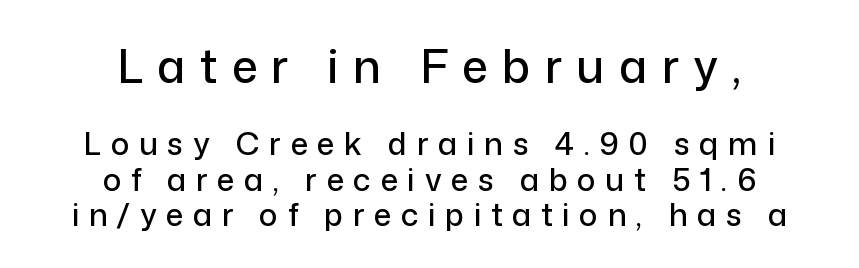
{"serif": "no", "italic": "no", "width": "normal", "stroke_contrast": "low", "x_height": "medium", "monospaced": "no", "underline": "no", "align": "center", "line_spacing": "tight", "line_spacing_ratio": 1.14, "letter_spacing": "wide", "letter_spacing_em": 0.31, "larger_block": "first", "size_ratio": 1.48, "glyph_px": 46}
